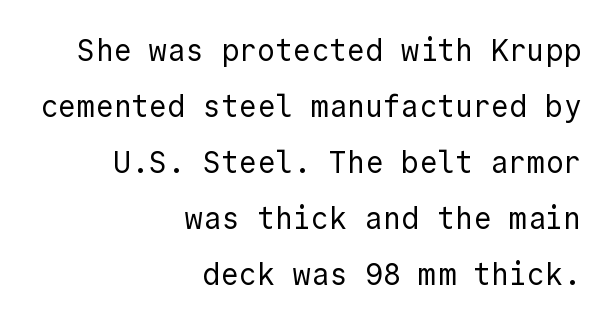
Q: Is the text bold? A: No.
Q: Is the text italic (slanted)? A: No, it is upright.
Q: Is the typeface a serif or a sans-serif typeface? A: Sans-serif.
Q: Is the text underlined? A: No.
Q: How is the paragraph aligned? A: Right-aligned.
Q: Is the spacing between letters normal or unusually wide? A: Normal.
Q: Width (condensed, normal, or wide)? A: Normal.
Q: x-height? A: Medium.
Q: Monospaced? A: Yes.
